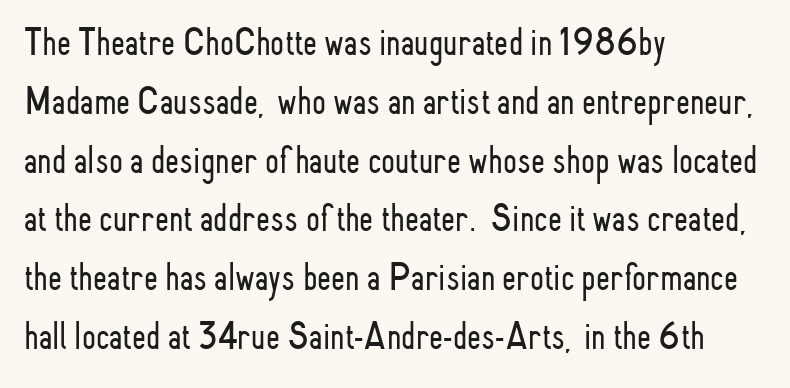
The ragged edge is on the right, which tells us the setting is flush left. The letters sit at their default tracking, neither squeezed nor spread. The weight tops out at a normal text grade. Evenly set lines give the paragraph a standard silhouette. No word sits above an underline. The glyphs in this specimen are sans serif.
